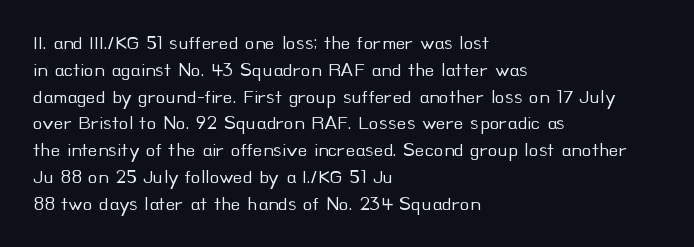
The image shows 20 px text type, upright; set left-aligned, normal line spacing (1.34x), normal letter spacing, not underlined.
